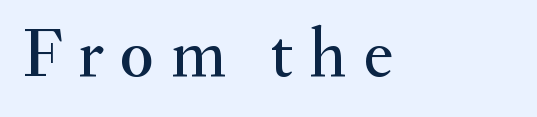
Q: Is the text italic (slanted)? A: No, it is upright.
Q: Is the typeface a serif or a sans-serif typeface? A: Serif.
Q: Is the text underlined? A: No.
Q: Is the spacing between letters normal or unusually wide? A: Unusually wide.
Q: Width (condensed, normal, or wide)? A: Normal.
Q: Stroke contrast? A: Medium.
Q: x-height? A: Small.
Q: Monospaced? A: No.
